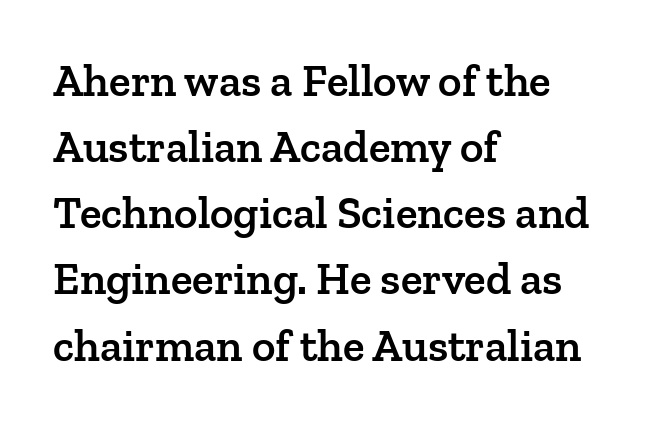
Q: Is the text bold? A: Semi-bold.
Q: Is the text italic (slanted)? A: No, it is upright.
Q: Is the typeface a serif or a sans-serif typeface? A: Serif.
Q: Is the text underlined? A: No.
Q: How is the paragraph aligned? A: Left-aligned.
Q: Is the spacing between letters normal or unusually wide? A: Normal.
Q: Is the spacing between lines tight, normal or loose? A: Normal.
Q: Width (condensed, normal, or wide)? A: Normal.
Q: Stroke contrast? A: Low.
Q: x-height? A: Medium.
Q: Monospaced? A: No.
